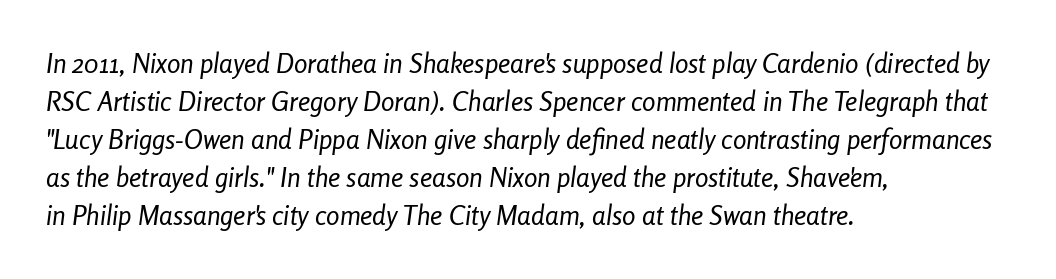
The image shows 27 px text type, italic (leaning right); set left-aligned, normal line spacing (1.41x), normal letter spacing, not underlined.
